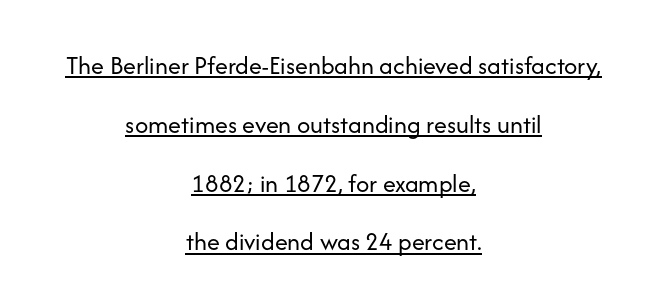
{"italic": "no", "bold": "no", "underline": "yes", "align": "center", "line_spacing": "loose", "line_spacing_ratio": 2.26, "letter_spacing": "normal", "letter_spacing_em": 0.0, "glyph_px": 26}
